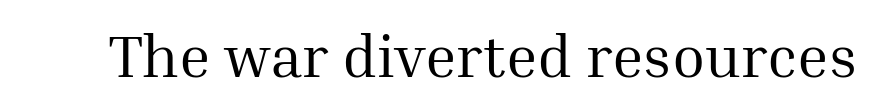
Just letters on the line, the space beneath them empty. You can tell from the footed stems that serif type was used. Each letter keeps its own natural width here, so spacing adapts to shape. In terms of letterspacing, this is plain default setting. The type sits square on the baseline with zero lean.
